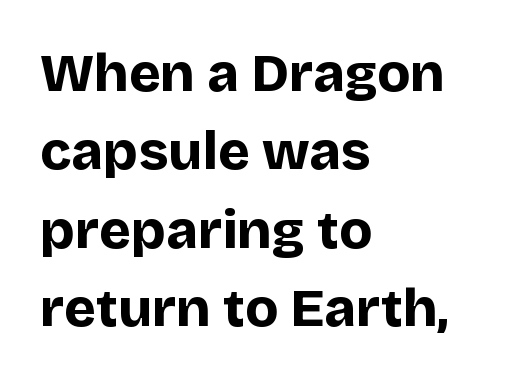
Unmarked baselines from the first word to the last. Baseline-to-baseline distance is the conventional proportion of letter height. Spacing verdict: proportional, widths tailored to each character. The lines in this sample share a left origin and differ only in where they stop. The specimen reads as upright at a glance.
